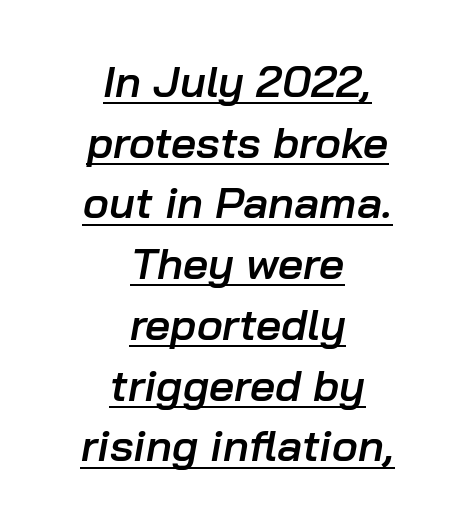
Q: Is the text bold? A: Semi-bold.
Q: Is the text italic (slanted)? A: Yes, it leans right by about 10 degrees.
Q: Is the text underlined? A: Yes.
Q: How is the paragraph aligned? A: Centered.
Q: Is the spacing between letters normal or unusually wide? A: Normal.
Q: Is the spacing between lines tight, normal or loose? A: Normal.
Q: Width (condensed, normal, or wide)? A: Normal.
Q: Stroke contrast? A: Low.
Q: x-height? A: Medium.
Q: Monospaced? A: No.
